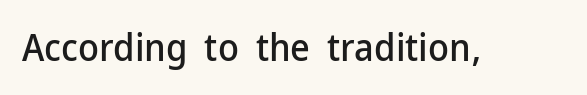
{"serif": "no", "italic": "no", "width": "normal", "stroke_contrast": "low", "x_height": "medium", "monospaced": "no", "underline": "no", "letter_spacing": "normal", "letter_spacing_em": 0.0, "glyph_px": 38}
